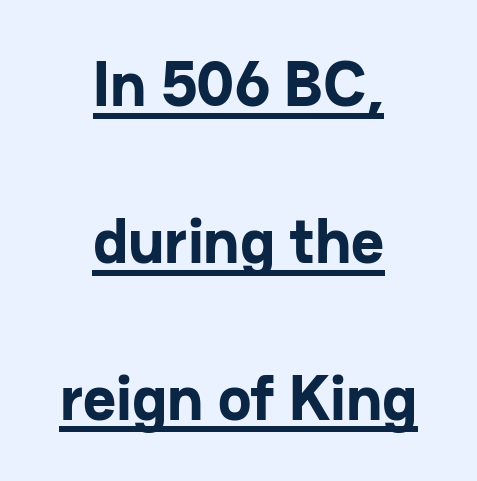
{"serif": "no", "italic": "no", "bold": "yes", "weight": "bold", "width": "normal", "stroke_contrast": "low", "x_height": "medium", "monospaced": "no", "underline": "yes", "align": "center", "line_spacing": "loose", "line_spacing_ratio": 2.45, "letter_spacing": "normal", "letter_spacing_em": 0.0, "glyph_px": 64}
